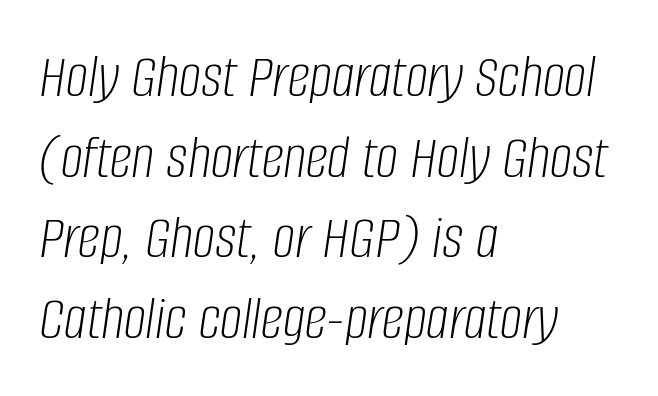
The image shows 63 px light, condensed type, italic (leaning right); set left-aligned, normal line spacing (1.28x), normal letter spacing, not underlined; low stroke contrast and a large x-height.
